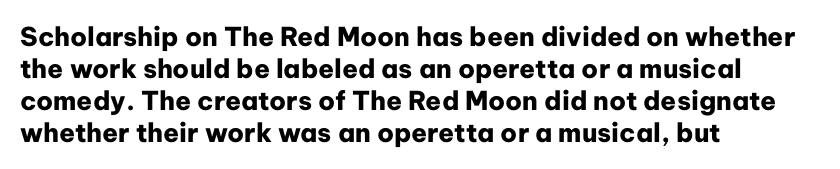
{"italic": "no", "bold": "yes", "underline": "no", "align": "left", "line_spacing_ratio": 1.23, "letter_spacing": "normal", "letter_spacing_em": 0.0, "glyph_px": 26}
